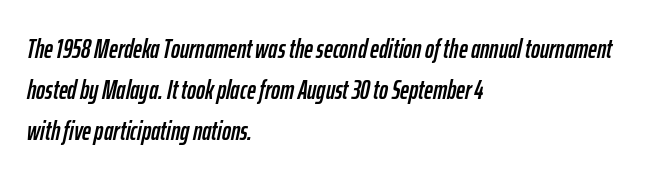
{"italic": "yes", "lean": "right", "slant_degrees": 12, "underline": "no", "align": "left", "line_spacing": "normal", "line_spacing_ratio": 1.52, "letter_spacing": "normal", "letter_spacing_em": 0.0, "glyph_px": 27}
